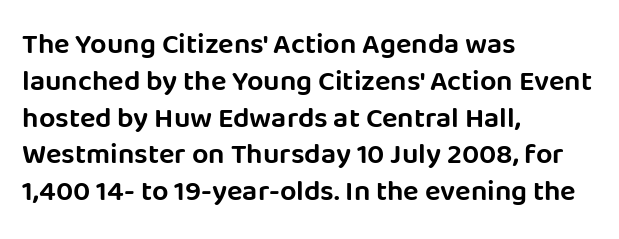
The image shows 29 px sans-serif type, upright; set left-aligned, normal line spacing (1.27x), normal letter spacing, not underlined; low stroke contrast and a large x-height.
